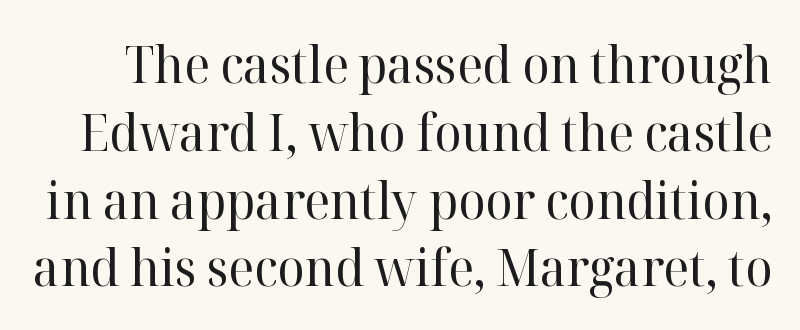
The image shows 51 px regular-weight serif type, upright; set normal line spacing (1.33x), normal letter spacing, not underlined; high stroke contrast and a medium x-height.
